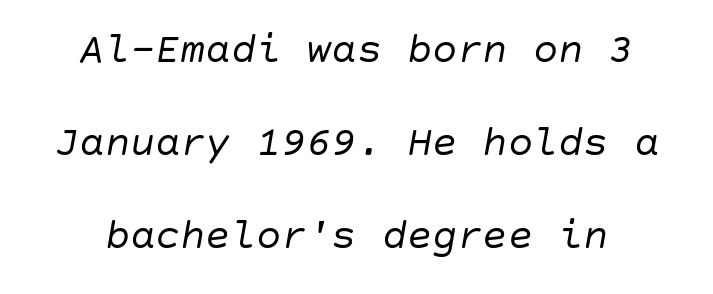
{"italic": "yes", "lean": "right", "slant_degrees": 10, "bold": "no", "weight": "regular", "width": "normal", "stroke_contrast": "low", "x_height": "large", "underline": "no", "line_spacing": "loose", "line_spacing_ratio": 2.21, "letter_spacing": "normal", "letter_spacing_em": 0.0, "glyph_px": 42}
